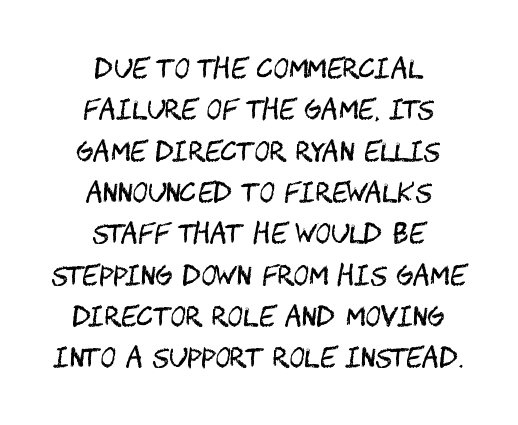
This rendering features lettering with no underline. Honestly, the row spacing looks completely unremarkable. These lines keep a tight, regular rhythm from letter to letter. The font sits on the lighter half of the weight spectrum, regular included. Caption: multi-line text, centered on the measure.
